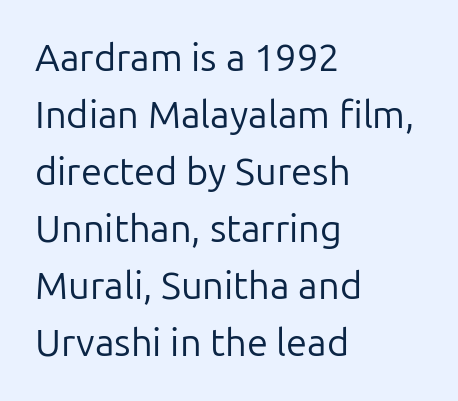
{"serif": "no", "italic": "no", "bold": "no", "weight": "regular", "width": "normal", "stroke_contrast": "low", "x_height": "medium", "monospaced": "no", "underline": "no", "align": "left", "line_spacing": "normal", "line_spacing_ratio": 1.5, "letter_spacing": "normal", "letter_spacing_em": 0.0, "glyph_px": 38}
